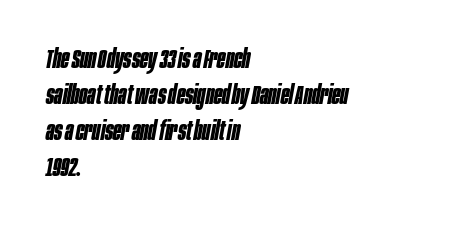
{"italic": "yes", "lean": "right", "slant_degrees": 10, "bold": "yes", "underline": "no", "align": "left", "line_spacing": "normal", "line_spacing_ratio": 1.33, "letter_spacing": "normal", "letter_spacing_em": 0.0, "glyph_px": 27}
